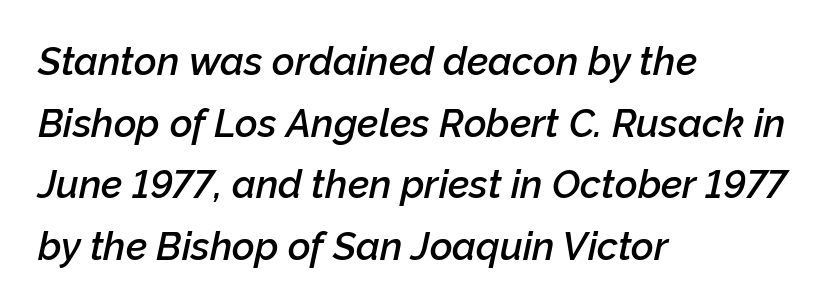
You could call the tracking neutral — neither tight nor loose. Looking at the ascenders, they clearly lean. Any mark beneath the type? The region is blank. These lines stack with their left ends in a neat column.
